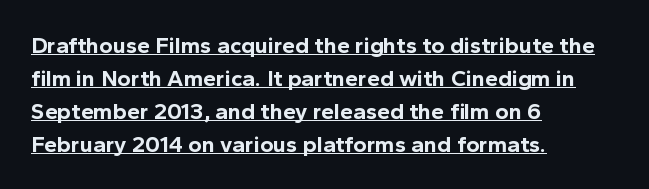
The horizontal fit of the characters is conventional and even. The lettering holds an erect, upright posture throughout. Is there an underline? Yes — a line sits under the letters. Leading matches the norm, producing a regular column.
